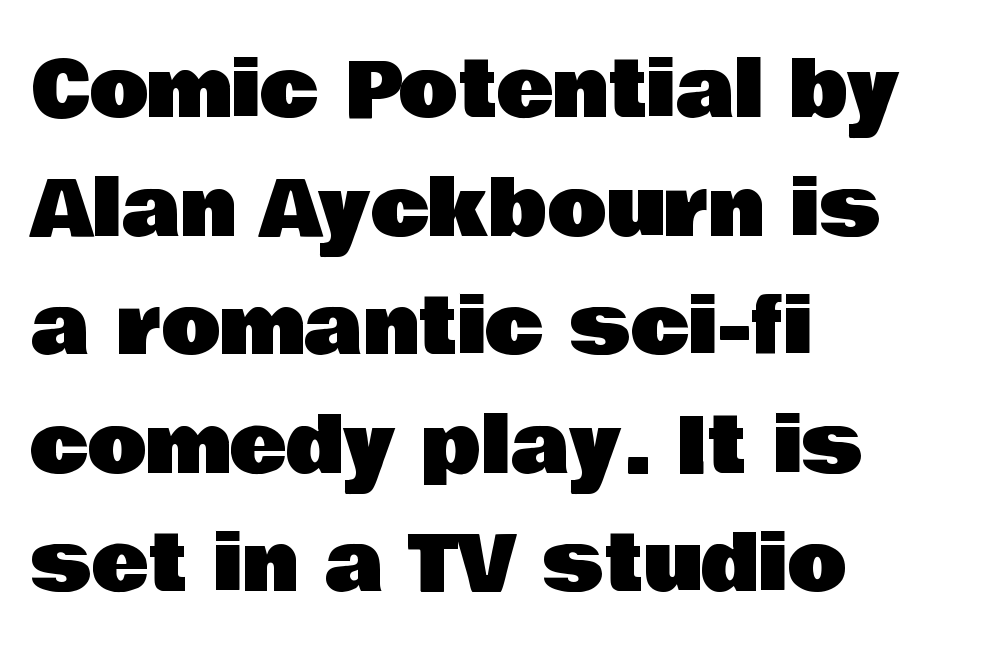
The image shows 77 px sans-serif type, upright; set left-aligned, normal line spacing (1.54x), normal letter spacing, not underlined; low stroke contrast and a large x-height.
